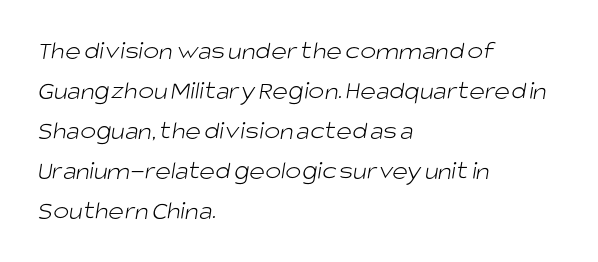
The image shows 27 px text type; set left-aligned, normal line spacing (1.48x), normal letter spacing, not underlined.
